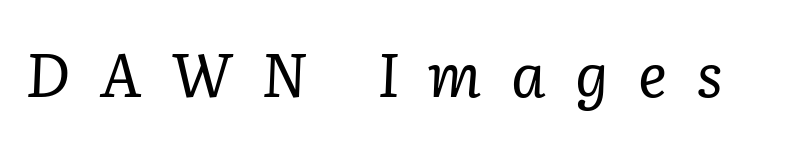
{"serif": "yes", "italic": "yes", "lean": "right", "slant_degrees": 2, "bold": "no", "weight": "regular", "width": "normal", "stroke_contrast": "low", "x_height": "medium", "monospaced": "no", "underline": "no", "letter_spacing": "wide", "letter_spacing_em": 0.48, "glyph_px": 61}
